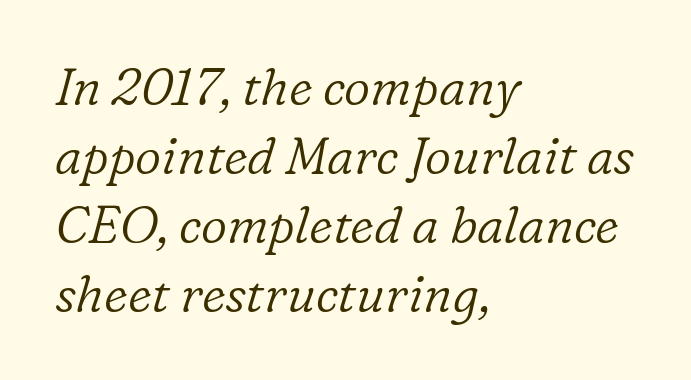
Every character sits at an angle, as italics do. No chunkiness to these letters — they're not bold. Does the type have serifs? Yes, each stem ends in a small foot. What stands out about the letter spacing? Nothing — it is the standard amount. Underline: absent.
